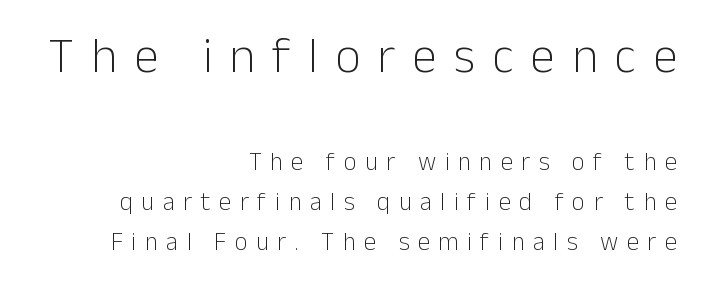
{"serif": "no", "italic": "no", "bold": "no", "weight": "light", "width": "normal", "stroke_contrast": "low", "x_height": "medium", "monospaced": "no", "underline": "no", "align": "right", "line_spacing": "normal", "line_spacing_ratio": 1.6, "letter_spacing": "wide", "letter_spacing_em": 0.34, "larger_block": "first", "size_ratio": 2.0, "glyph_px": 50}
